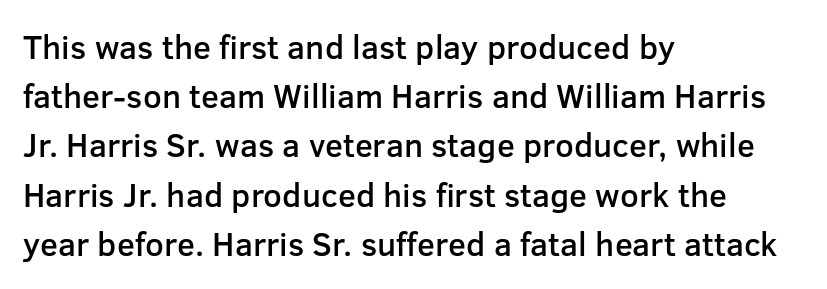
{"serif": "no", "italic": "no", "bold": "semi", "weight": "semibold", "width": "normal", "stroke_contrast": "low", "x_height": "medium", "monospaced": "no", "underline": "no", "align": "left", "line_spacing": "normal", "line_spacing_ratio": 1.49, "letter_spacing": "normal", "letter_spacing_em": 0.0, "glyph_px": 33}
